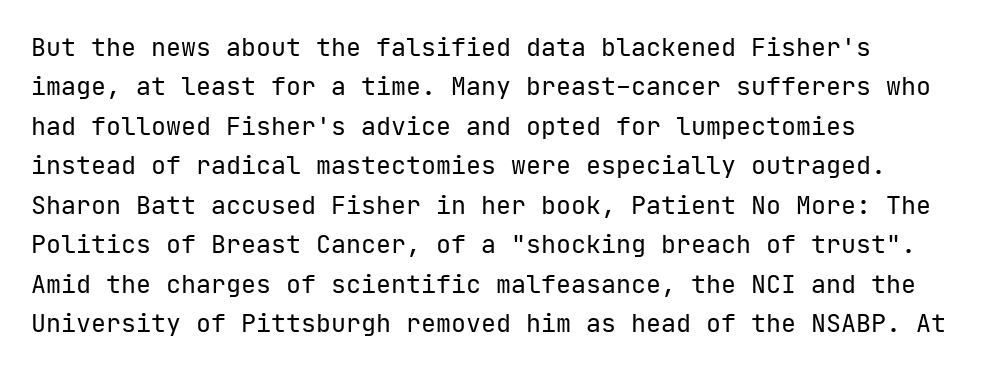
{"italic": "no", "bold": "no", "underline": "no", "align": "left", "line_spacing": "normal", "line_spacing_ratio": 1.58, "letter_spacing": "normal", "letter_spacing_em": 0.0, "glyph_px": 25}
